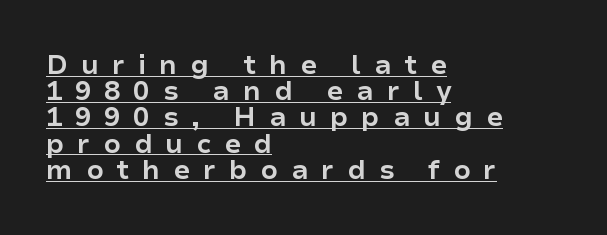
Q: Is the text bold? A: Yes.
Q: Is the text italic (slanted)? A: No, it is upright.
Q: Is the text underlined? A: Yes.
Q: How is the paragraph aligned? A: Left-aligned.
Q: Is the spacing between letters normal or unusually wide? A: Unusually wide.
Q: Is the spacing between lines tight, normal or loose? A: Tight.
